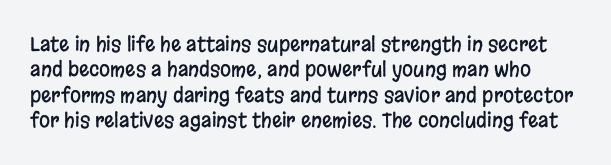
The strip under each line holds only bare page. Notice how descenders clear the ascenders below comfortably — that's standard leading. Nope, not italic — everything's standing straight. You could call the tracking neutral — neither tight nor loose.
